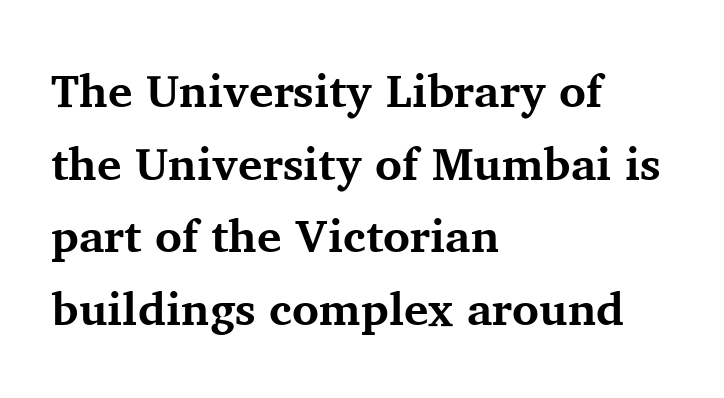
Designer's note — italics off, roman on. The passage shown is typed in a proportional face where columns would drift. Small tapered or slab feet sit at the stroke ends, so this counts as serif. A bare baseline throughout the passage. The letters are bold, with thick, heavy strokes.
